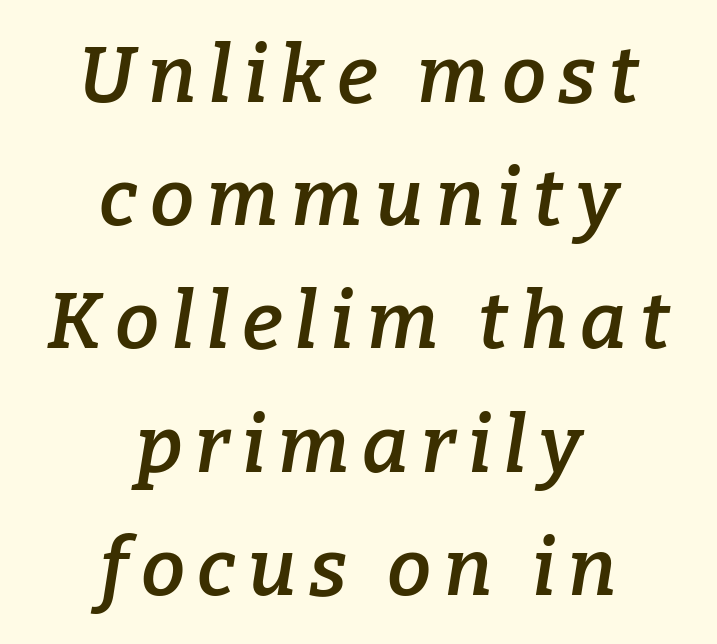
Letterform terminals end in serifs throughout the passage. The rendering uses natural spacing where letterforms have individual widths. Descender tails drop into unmarked territory. These lines carry some extra weight — a demibold, not a full bold.
